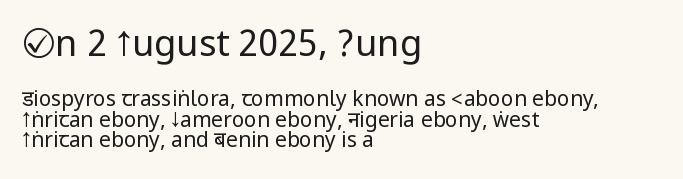
No word sits above an underline. The passage shown stacks its lines with hardly any gap. Inter-character spacing is left at the font's built-in metrics. Check where the strokes stop: nothing finishes them off — pure sans. Nope, not italic — everything's standing straight. Heaviness? Minimal to ordinary, like unemphasized prose.
